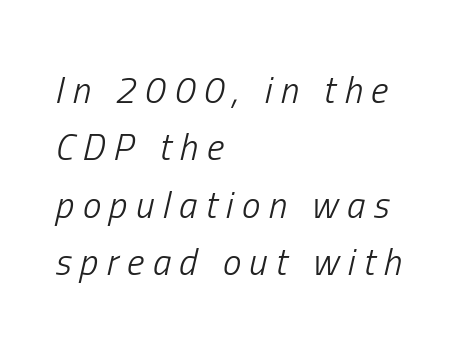
The image shows 37 px light, condensed type, italic (leaning right); set left-aligned, normal line spacing (1.55x), unusually wide letter spacing (+0.23 em), not underlined; low stroke contrast and a medium x-height.
